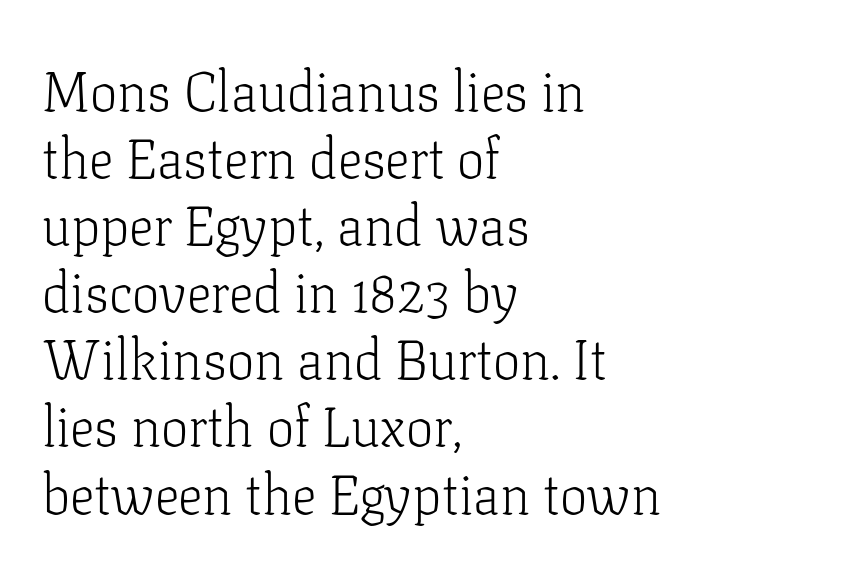
The image shows 55 px light serif type, upright; set left-aligned, line spacing 1.22x, normal letter spacing, not underlined; low stroke contrast and a medium x-height.
